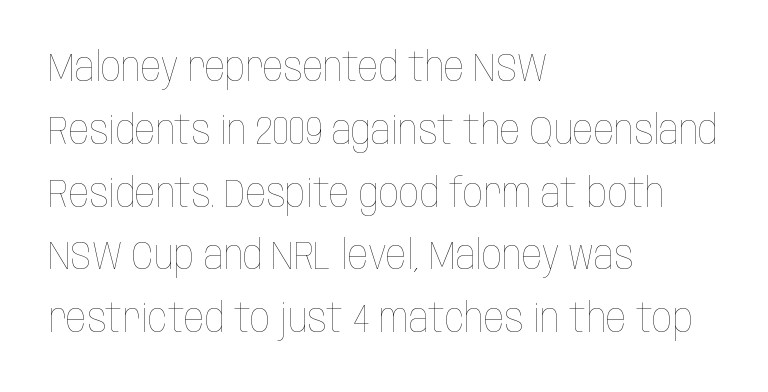
Q: Is the text bold? A: No.
Q: Is the text italic (slanted)? A: No, it is upright.
Q: Is the text underlined? A: No.
Q: How is the paragraph aligned? A: Left-aligned.
Q: Is the spacing between letters normal or unusually wide? A: Normal.
Q: Is the spacing between lines tight, normal or loose? A: Normal.
Q: Width (condensed, normal, or wide)? A: Condensed.
Q: Stroke contrast? A: Low.
Q: x-height? A: Large.
Q: Monospaced? A: No.
